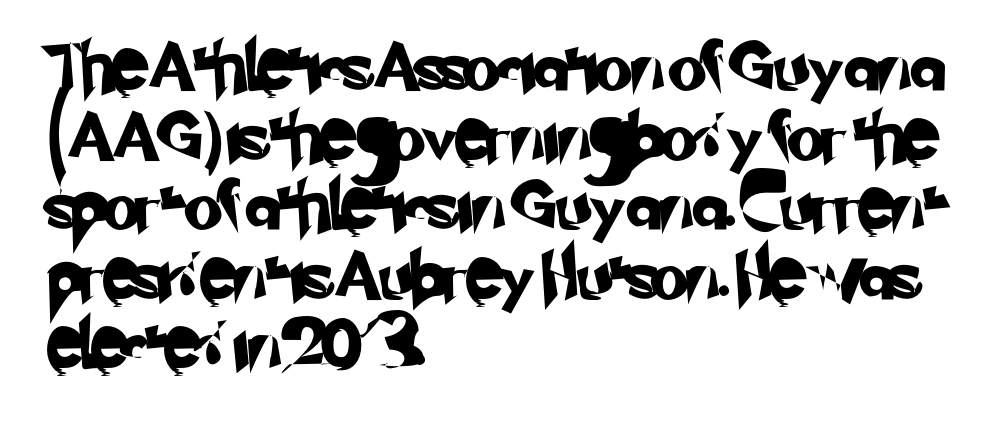
The image shows 49 px sans-serif type; set left-aligned, normal line spacing (1.42x), normal letter spacing, not underlined; low stroke contrast and a small x-height.
